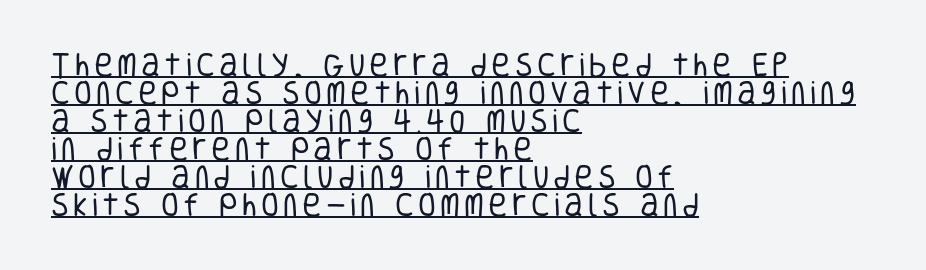
A typesetter would mark this as roman, not italic. Is there an underline? Yes — a line sits under the letters. Is the block centered? No — it sits flush against the left margin. One glance says dense: line gaps are narrower than usual.
